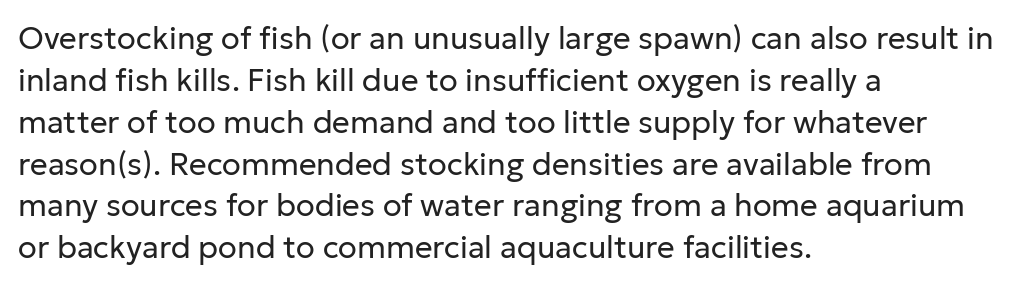
Q: Is the text bold? A: No.
Q: Is the text italic (slanted)? A: No, it is upright.
Q: Is the typeface a serif or a sans-serif typeface? A: Sans-serif.
Q: Is the text underlined? A: No.
Q: How is the paragraph aligned? A: Left-aligned.
Q: Is the spacing between letters normal or unusually wide? A: Normal.
Q: Is the spacing between lines tight, normal or loose? A: Normal.
Q: Width (condensed, normal, or wide)? A: Normal.
Q: Stroke contrast? A: Low.
Q: x-height? A: Medium.
Q: Monospaced? A: No.
